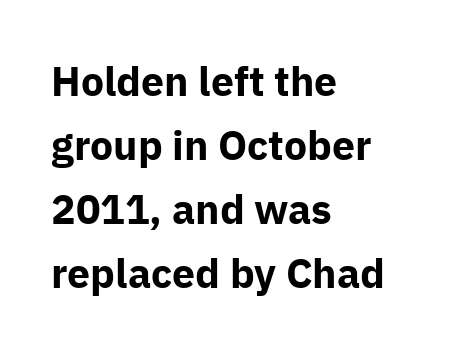
The image shows 41 px bold sans-serif type, upright; set left-aligned, normal line spacing (1.56x), normal letter spacing, not underlined; low stroke contrast and a medium x-height.
